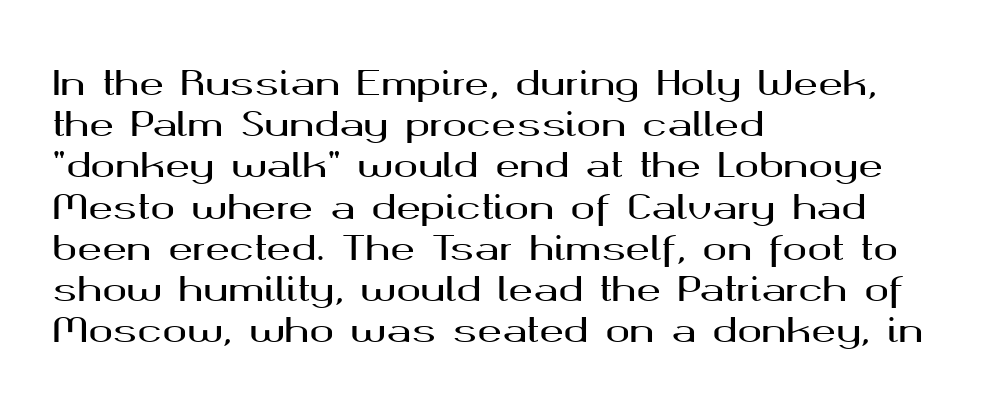
Q: Is the text italic (slanted)? A: No, it is upright.
Q: Is the typeface a serif or a sans-serif typeface? A: Sans-serif.
Q: Is the text underlined? A: No.
Q: How is the paragraph aligned? A: Left-aligned.
Q: Is the spacing between letters normal or unusually wide? A: Normal.
Q: Is the spacing between lines tight, normal or loose? A: Normal.
Q: Width (condensed, normal, or wide)? A: Wide.
Q: Stroke contrast? A: Medium.
Q: x-height? A: Medium.
Q: Monospaced? A: No.
